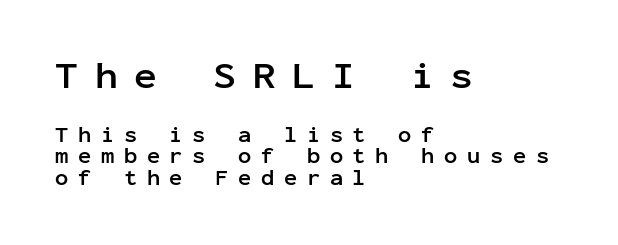
The image shows 38 px semibold sans-serif type, upright, monospaced; set left-aligned, tight line spacing (0.98x), unusually wide letter spacing (+0.44 em), not underlined; the first (top) block is 1.73x larger; low stroke contrast and a medium x-height.
